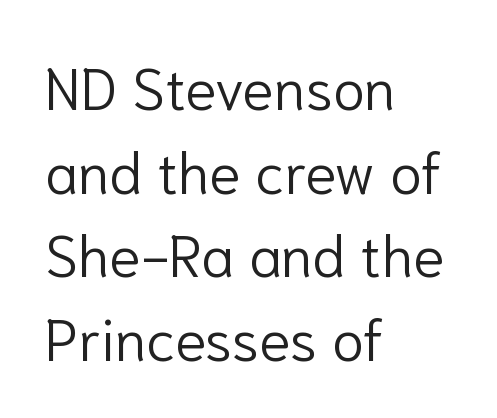
Q: Is the text bold? A: No.
Q: Is the text italic (slanted)? A: No, it is upright.
Q: Is the typeface a serif or a sans-serif typeface? A: Sans-serif.
Q: Is the text underlined? A: No.
Q: How is the paragraph aligned? A: Left-aligned.
Q: Is the spacing between letters normal or unusually wide? A: Normal.
Q: Is the spacing between lines tight, normal or loose? A: Normal.
Q: Width (condensed, normal, or wide)? A: Normal.
Q: Stroke contrast? A: Low.
Q: x-height? A: Medium.
Q: Monospaced? A: No.
